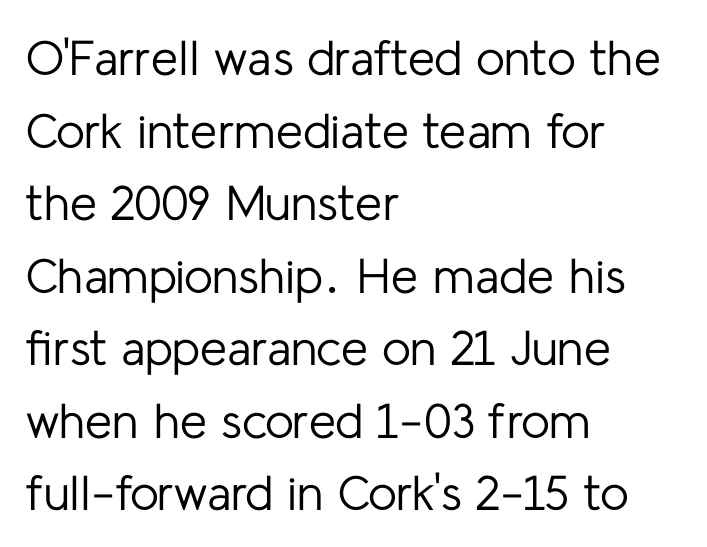
Q: Is the text bold? A: No.
Q: Is the text italic (slanted)? A: No, it is upright.
Q: Is the typeface a serif or a sans-serif typeface? A: Sans-serif.
Q: Is the text underlined? A: No.
Q: How is the paragraph aligned? A: Left-aligned.
Q: Is the spacing between letters normal or unusually wide? A: Normal.
Q: Is the spacing between lines tight, normal or loose? A: Normal.
Q: Width (condensed, normal, or wide)? A: Normal.
Q: Stroke contrast? A: Low.
Q: x-height? A: Medium.
Q: Monospaced? A: No.
